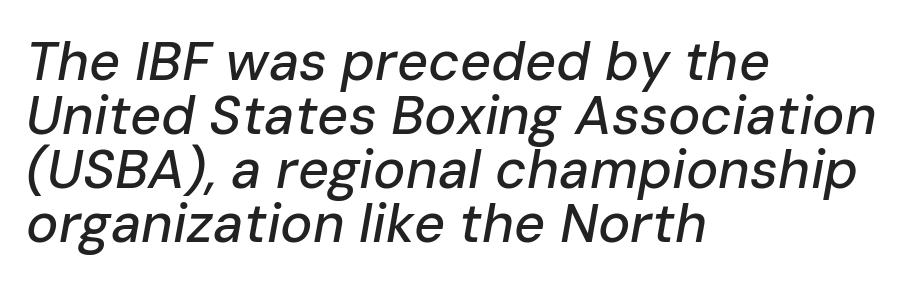
{"italic": "yes", "lean": "right", "slant_degrees": 10, "width": "normal", "stroke_contrast": "low", "x_height": "medium", "monospaced": "no", "underline": "no", "align": "left", "line_spacing": "tight", "line_spacing_ratio": 1.0, "letter_spacing": "normal", "letter_spacing_em": 0.0, "glyph_px": 54}
